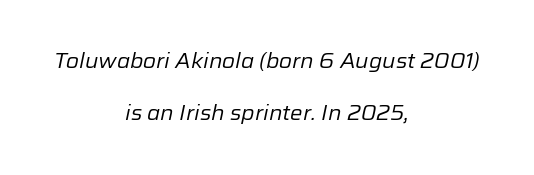
{"italic": "yes", "lean": "right", "slant_degrees": 12, "bold": "no", "underline": "no", "align": "center", "line_spacing": "loose", "line_spacing_ratio": 2.49, "letter_spacing": "normal", "letter_spacing_em": 0.0, "glyph_px": 21}
